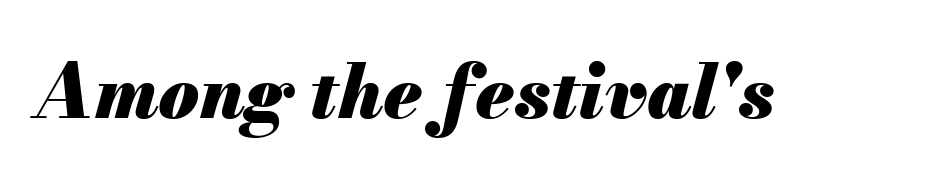
Glance below the letters and you will spot only blank space. These lines are rendered in a variable-pitch font. Set as a true bold cut, around the 700 mark. Looking at the ascenders, they clearly lean.
